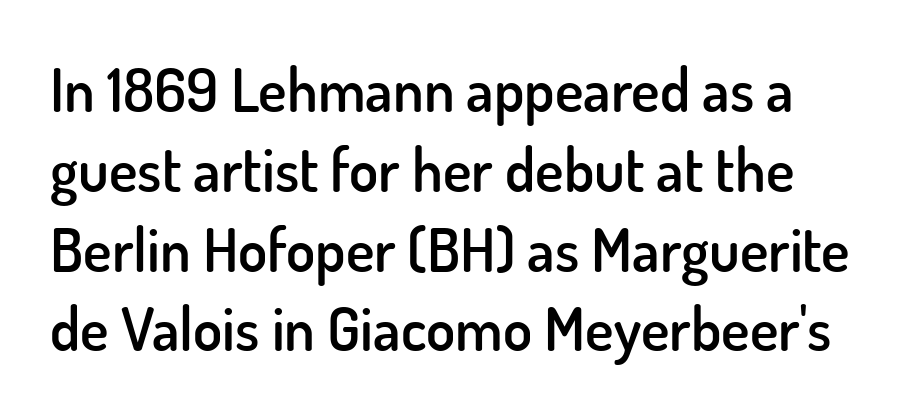
Q: Is the text bold? A: Semi-bold.
Q: Is the text italic (slanted)? A: No, it is upright.
Q: Is the typeface a serif or a sans-serif typeface? A: Sans-serif.
Q: Is the text underlined? A: No.
Q: Is the spacing between letters normal or unusually wide? A: Normal.
Q: Is the spacing between lines tight, normal or loose? A: Normal.
Q: Width (condensed, normal, or wide)? A: Normal.
Q: Stroke contrast? A: Low.
Q: x-height? A: Small.
Q: Monospaced? A: No.
